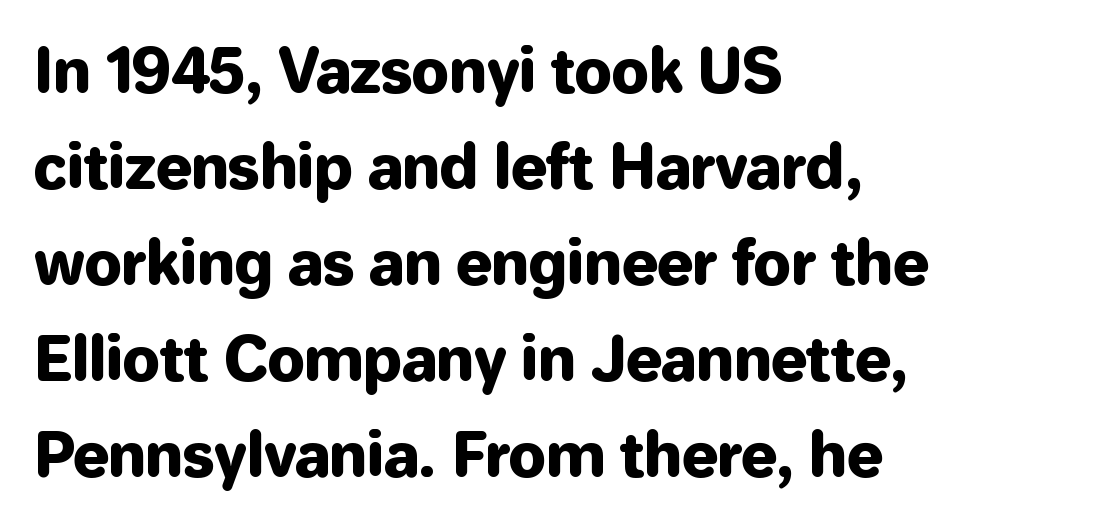
The image shows 60 px sans-serif type, upright; set left-aligned, normal line spacing (1.6x), normal letter spacing, not underlined; low stroke contrast and a medium x-height.
